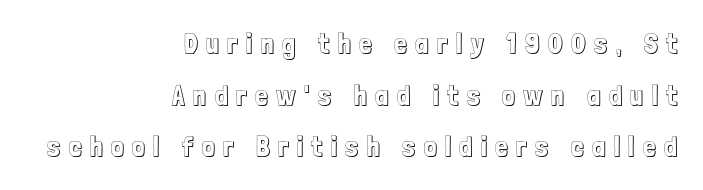
The image shows 28 px condensed type, upright; set right-aligned, line spacing 1.84x, unusually wide letter spacing (+0.31 em), not underlined; a medium x-height.
